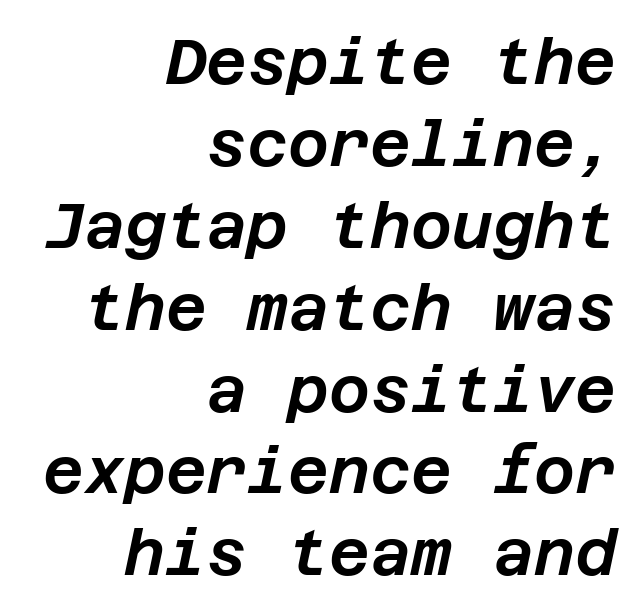
The image shows 63 px text type, italic (leaning right); set right-aligned, normal line spacing (1.3x), normal letter spacing, not underlined; low stroke contrast and a large x-height.
